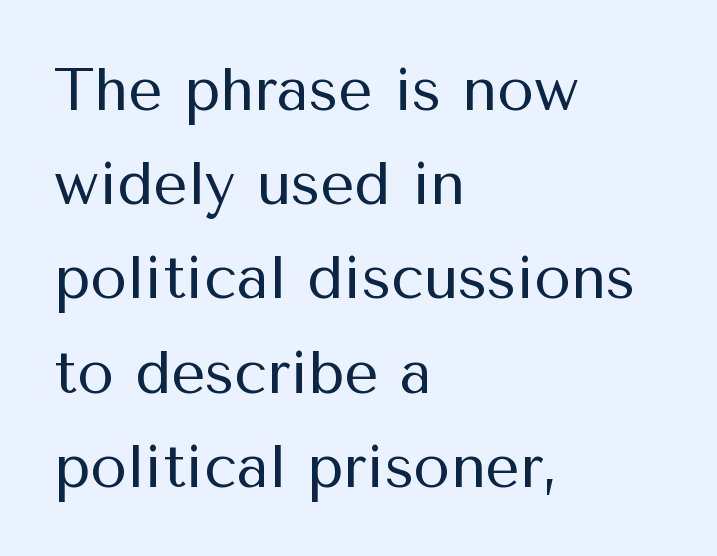
The image shows 60 px regular-weight sans-serif type, upright; set left-aligned, normal line spacing (1.57x), normal letter spacing, not underlined; medium stroke contrast and a medium x-height.
